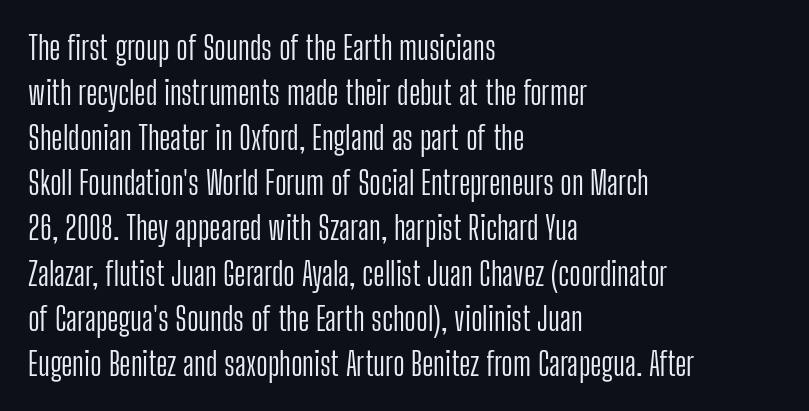
{"serif": "no", "italic": "no", "bold": "no", "weight": "light", "width": "condensed", "stroke_contrast": "low", "x_height": "medium", "monospaced": "no", "underline": "no", "align": "left", "line_spacing": "normal", "line_spacing_ratio": 1.41, "letter_spacing": "normal", "letter_spacing_em": 0.0, "glyph_px": 32}
